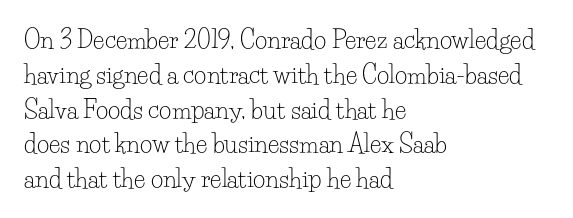
Q: Is the text bold? A: No.
Q: Is the text italic (slanted)? A: No, it is upright.
Q: Is the text underlined? A: No.
Q: How is the paragraph aligned? A: Left-aligned.
Q: Is the spacing between letters normal or unusually wide? A: Normal.
Q: Is the spacing between lines tight, normal or loose? A: Normal.
